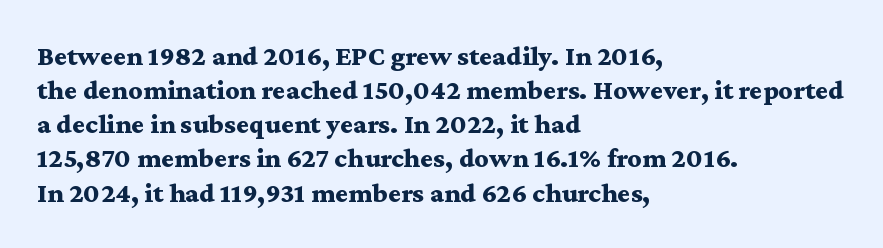
Q: Is the text bold? A: Yes.
Q: Is the text italic (slanted)? A: No, it is upright.
Q: Is the typeface a serif or a sans-serif typeface? A: Serif.
Q: Is the text underlined? A: No.
Q: How is the paragraph aligned? A: Left-aligned.
Q: Is the spacing between letters normal or unusually wide? A: Normal.
Q: Width (condensed, normal, or wide)? A: Wide.
Q: Stroke contrast? A: Medium.
Q: x-height? A: Medium.
Q: Monospaced? A: No.
